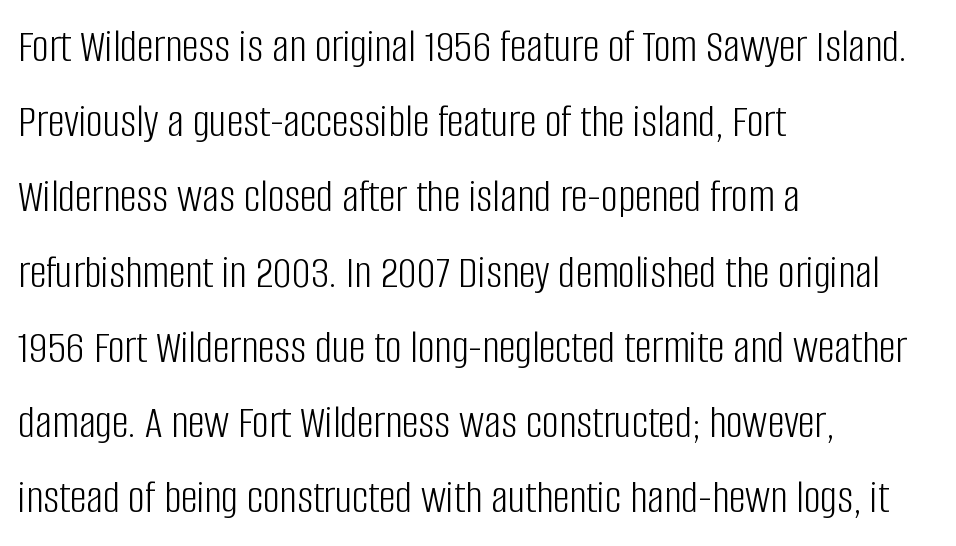
{"serif": "no", "italic": "no", "bold": "no", "weight": "light", "width": "condensed", "stroke_contrast": "low", "x_height": "large", "monospaced": "no", "underline": "no", "align": "left", "line_spacing": "normal", "line_spacing_ratio": 1.6, "letter_spacing": "normal", "letter_spacing_em": 0.0, "glyph_px": 47}
